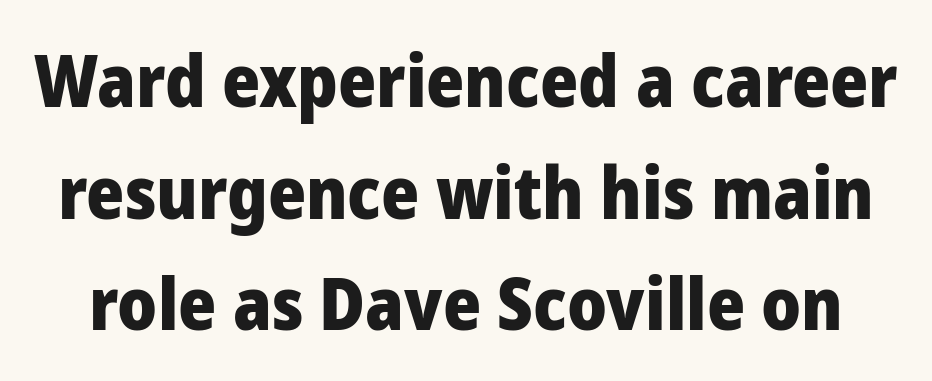
Q: Is the text bold? A: Yes.
Q: Is the text italic (slanted)? A: No, it is upright.
Q: Is the typeface a serif or a sans-serif typeface? A: Sans-serif.
Q: Is the text underlined? A: No.
Q: Is the spacing between letters normal or unusually wide? A: Normal.
Q: Is the spacing between lines tight, normal or loose? A: Normal.
Q: Width (condensed, normal, or wide)? A: Normal.
Q: Stroke contrast? A: Low.
Q: x-height? A: Medium.
Q: Monospaced? A: No.
